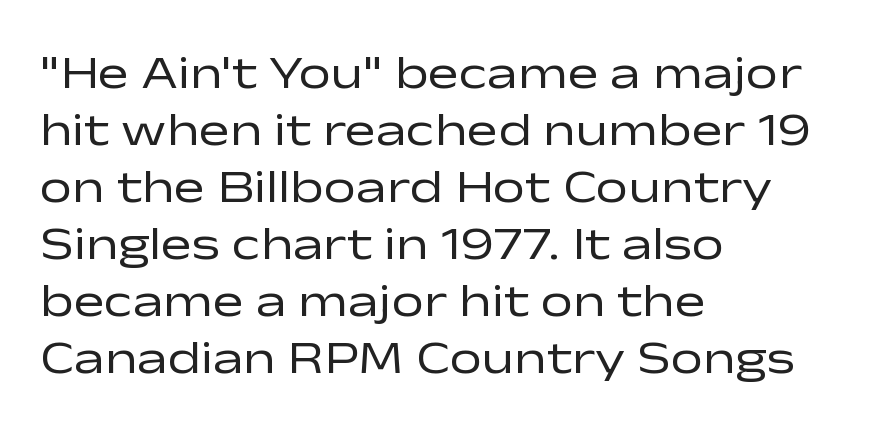
{"serif": "no", "italic": "no", "bold": "no", "weight": "regular", "width": "wide", "stroke_contrast": "low", "x_height": "medium", "monospaced": "no", "underline": "no", "align": "left", "line_spacing_ratio": 1.24, "letter_spacing": "normal", "letter_spacing_em": 0.0, "glyph_px": 46}
